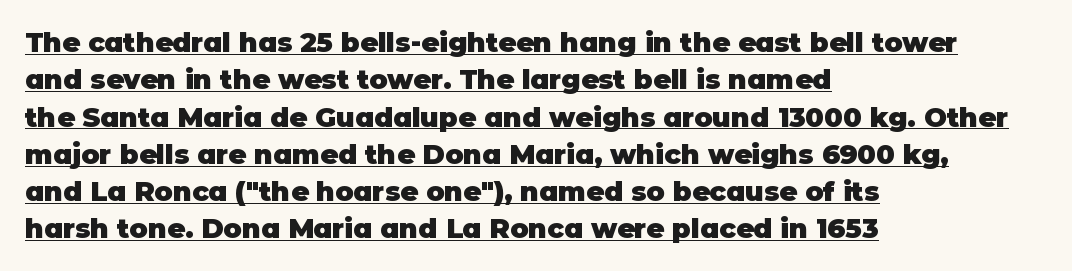
Q: Is the text bold? A: Yes.
Q: Is the text italic (slanted)? A: No, it is upright.
Q: Is the text underlined? A: Yes.
Q: How is the paragraph aligned? A: Left-aligned.
Q: Is the spacing between letters normal or unusually wide? A: Normal.
Q: Is the spacing between lines tight, normal or loose? A: Normal.
